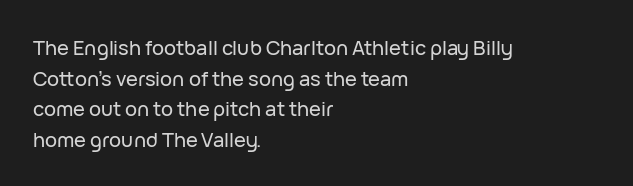
Q: Is the text italic (slanted)? A: No, it is upright.
Q: Is the text underlined? A: No.
Q: How is the paragraph aligned? A: Left-aligned.
Q: Is the spacing between letters normal or unusually wide? A: Normal.
Q: Is the spacing between lines tight, normal or loose? A: Normal.
